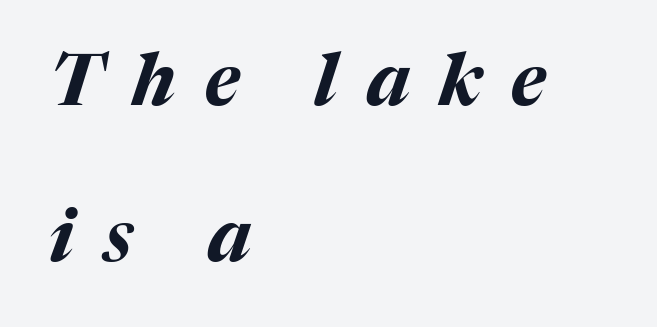
The image shows 72 px bold type, italic (leaning right); set left-aligned, loose line spacing (2.16x), unusually wide letter spacing (+0.41 em), not underlined; medium stroke contrast and a medium x-height.
